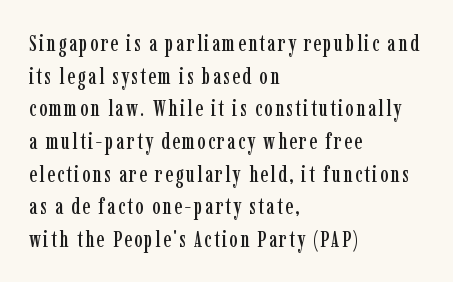
Q: Is the text italic (slanted)? A: No, it is upright.
Q: Is the text underlined? A: No.
Q: How is the paragraph aligned? A: Left-aligned.
Q: Is the spacing between lines tight, normal or loose? A: Normal.
